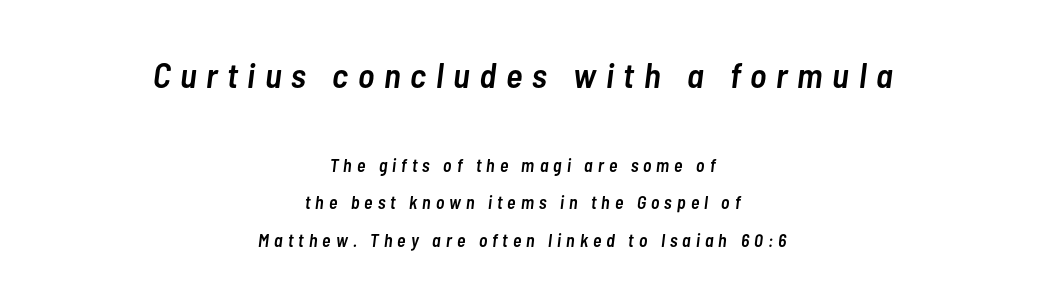
The space beneath each line is pristine and unruled. Weight: semibold (demi). This block would shrink considerably if given ordinary leading; it's expanded now. Words appear elongated and porous because spacing is wide.
